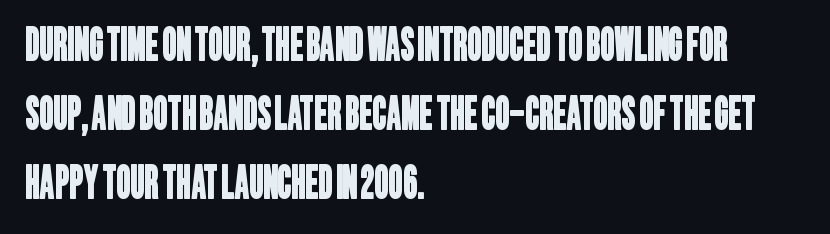
The image shows 44 px condensed sans-serif type; set left-aligned, normal line spacing (1.57x), normal letter spacing, not underlined; low stroke contrast and a large x-height.
